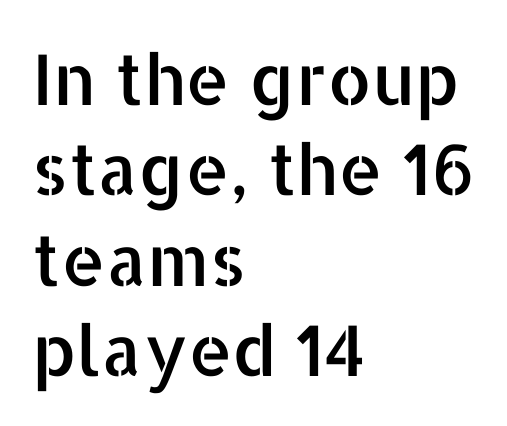
{"serif": "no", "italic": "no", "width": "normal", "stroke_contrast": "low", "x_height": "medium", "monospaced": "no", "underline": "no", "align": "left", "line_spacing": "normal", "line_spacing_ratio": 1.29, "letter_spacing": "normal", "letter_spacing_em": 0.0, "glyph_px": 70}
